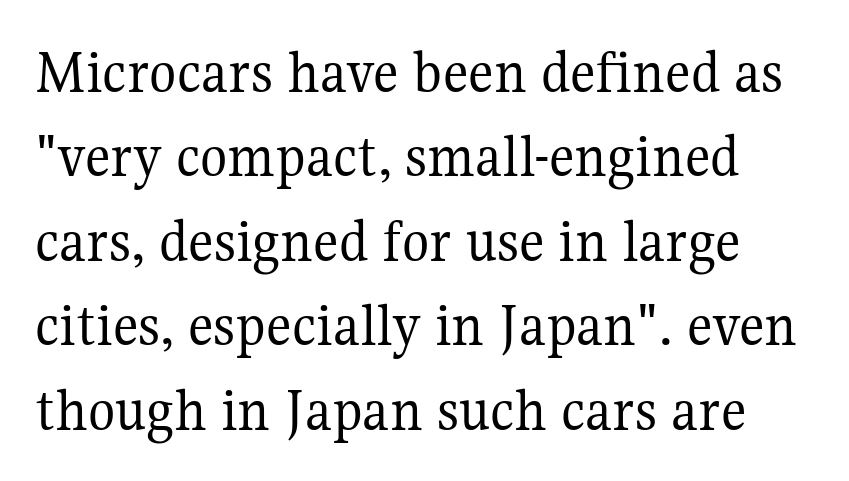
The image shows 63 px regular-weight serif type, upright; set normal line spacing (1.34x), normal letter spacing, not underlined; medium stroke contrast and a medium x-height.
